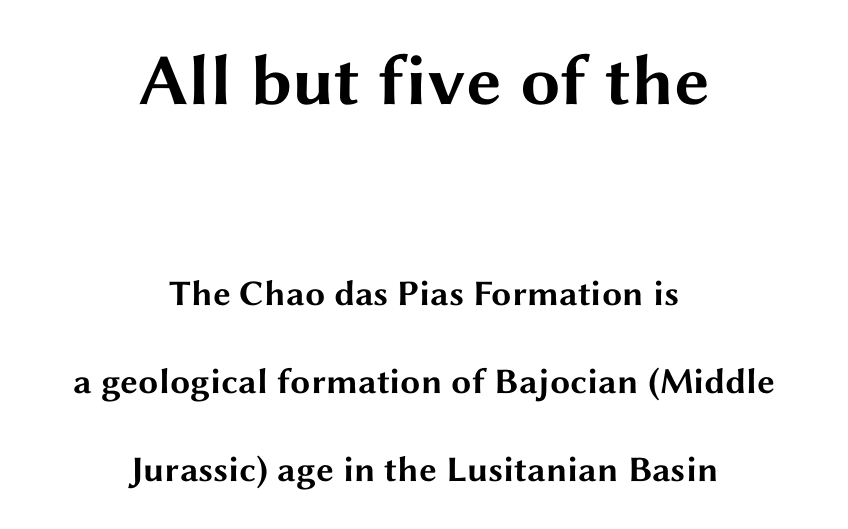
The image shows 72 px bold, wide sans-serif type, upright; set centered, loose line spacing (2.44x), normal letter spacing, not underlined; the first (top) block is 2.0x larger; medium stroke contrast and a medium x-height.
